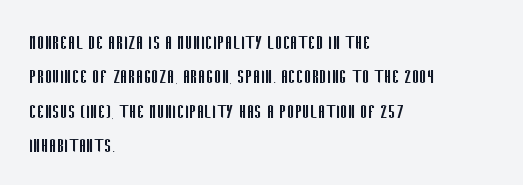
The vertical gap from one line to the next is medium. These lines were composed using upright roman letters. Horizontal alignment here is leftward, the default for most running prose. The gaps between neighbouring characters are ordinary and unremarkable. Weight: regular or lighter.
